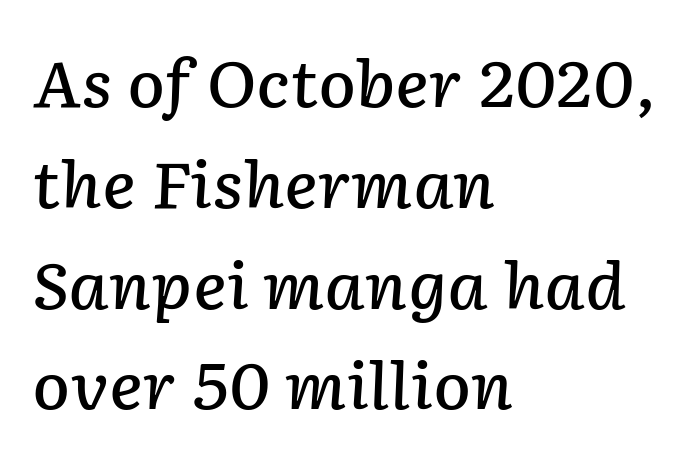
{"italic": "yes", "lean": "right", "slant_degrees": 2, "bold": "semi", "weight": "semibold", "width": "normal", "stroke_contrast": "low", "x_height": "medium", "monospaced": "no", "underline": "no", "align": "left", "line_spacing": "normal", "line_spacing_ratio": 1.6, "letter_spacing": "normal", "letter_spacing_em": 0.0, "glyph_px": 63}
